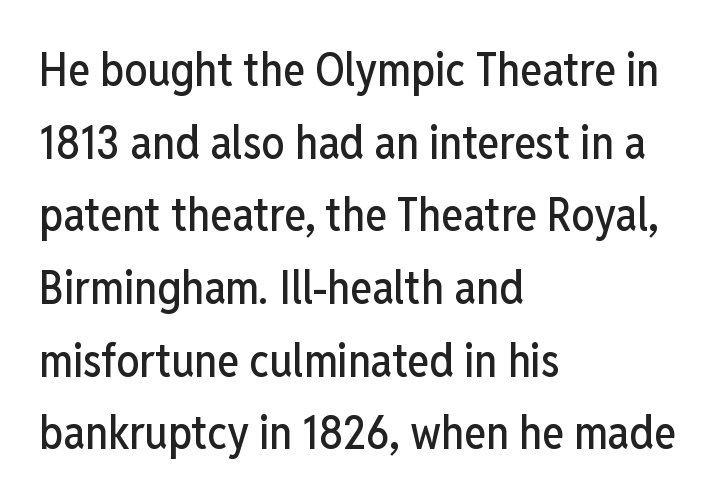
{"serif": "no", "italic": "no", "width": "condensed", "stroke_contrast": "low", "x_height": "medium", "monospaced": "no", "underline": "no", "align": "left", "line_spacing": "normal", "line_spacing_ratio": 1.58, "letter_spacing": "normal", "letter_spacing_em": 0.0, "glyph_px": 46}
